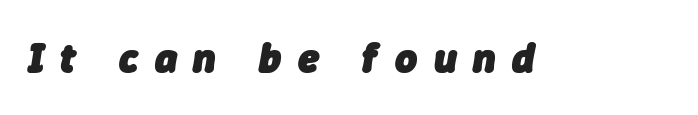
The baseline area is clear. The letters advance in unequal steps, a hallmark of proportional type. Is the type slanted? Yes — the strokes lean at a clear angle. Tracking here is generous; glyphs stand well apart from one another. The glyphs have the mass of a bold cut.
